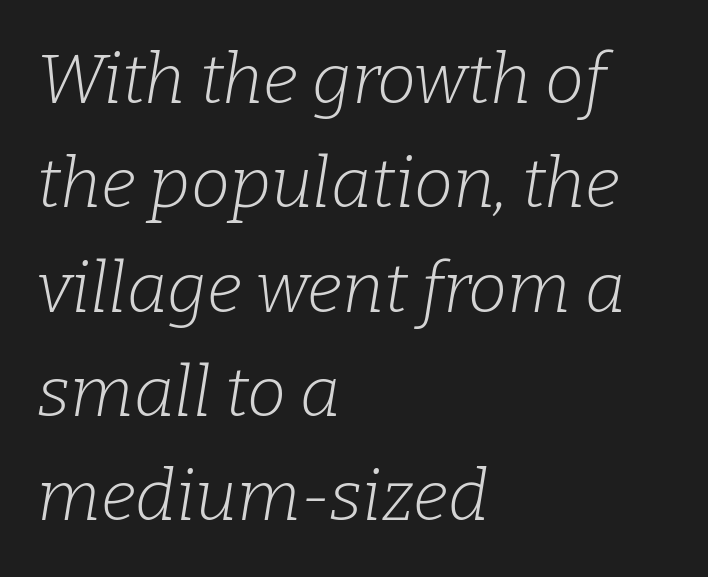
Each letter's strokes conclude with small projecting serifs. Vertical stems look standard width or narrower in stroke. Observe the ordinary spacing: letters are neighbours, not strangers. Here the designer chose a conventional face with non-uniform glyph widths. How would I describe the line gaps? Plain and ordinary. Emphasis-style slanted type is in use.
